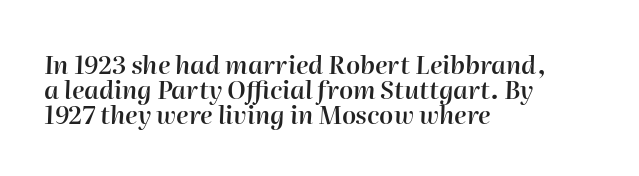
The image shows 25 px text type, italic (leaning right); set left-aligned, tight line spacing (1.0x), normal letter spacing, not underlined.
